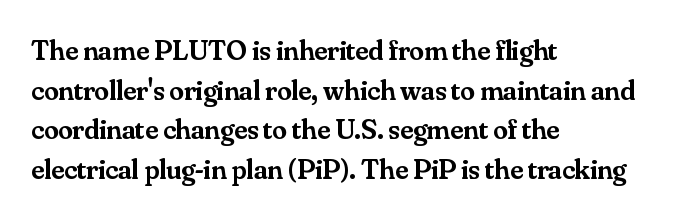
Check under the words: just untouched page. Each word holds together tightly as a unit, with standard inter-letter gaps. Quick note: interline space is typical. Horizontal alignment here is leftward, the default for most running prose. The typesetting leans somewhat heavy: a semibold.
